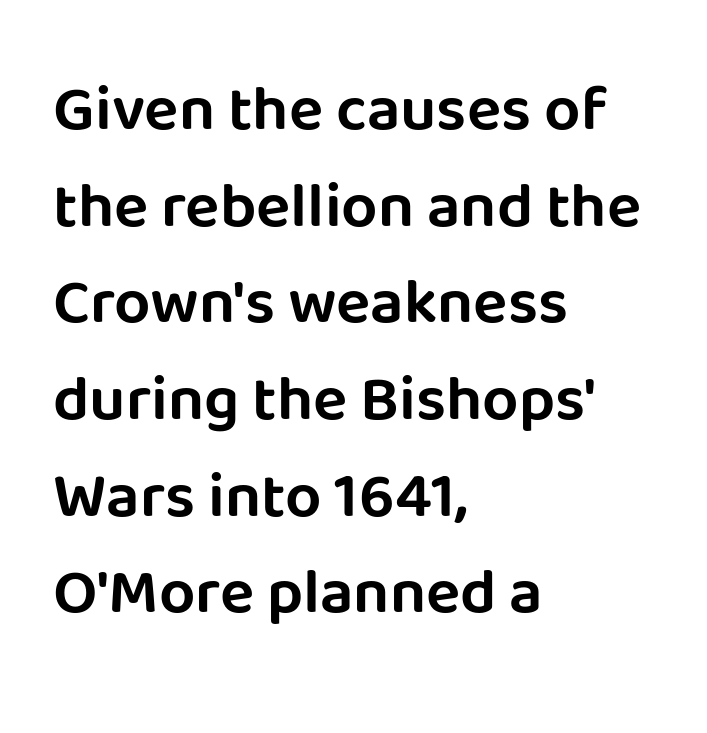
Q: Is the text italic (slanted)? A: No, it is upright.
Q: Is the typeface a serif or a sans-serif typeface? A: Sans-serif.
Q: Is the text underlined? A: No.
Q: How is the paragraph aligned? A: Left-aligned.
Q: Is the spacing between letters normal or unusually wide? A: Normal.
Q: Is the spacing between lines tight, normal or loose? A: Normal.
Q: Width (condensed, normal, or wide)? A: Normal.
Q: Stroke contrast? A: Low.
Q: x-height? A: Large.
Q: Monospaced? A: No.
